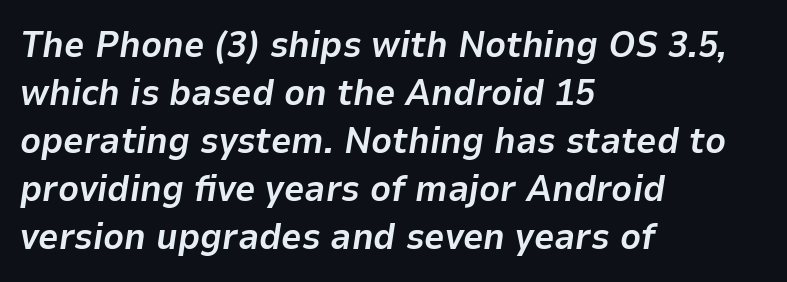
I'd describe the lettering as bold — thick and assertive. Each row of text sits above clean, open space. In terms of leading, this rendering sits right in the middle. A typesetter would mark this as italic.
